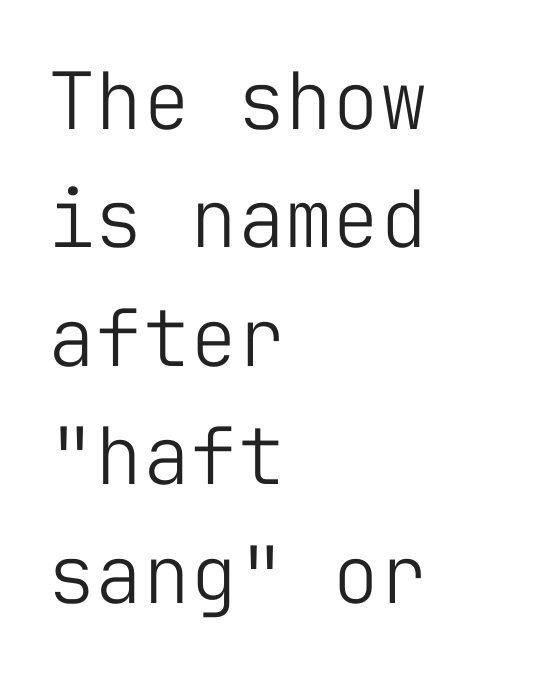
Q: Is the text bold? A: No.
Q: Is the text italic (slanted)? A: No, it is upright.
Q: Is the typeface a serif or a sans-serif typeface? A: Sans-serif.
Q: Is the text underlined? A: No.
Q: How is the paragraph aligned? A: Left-aligned.
Q: Is the spacing between letters normal or unusually wide? A: Normal.
Q: Is the spacing between lines tight, normal or loose? A: Normal.
Q: Width (condensed, normal, or wide)? A: Normal.
Q: Stroke contrast? A: Low.
Q: x-height? A: Medium.
Q: Monospaced? A: Yes.
